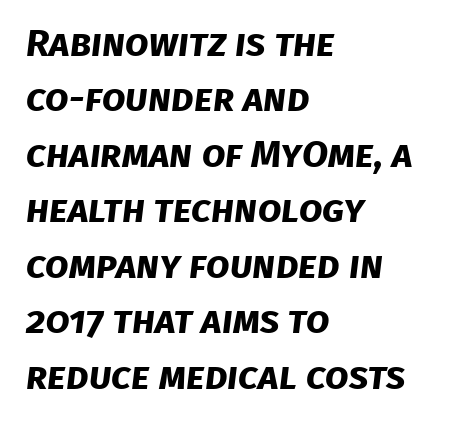
Q: Is the text bold? A: Yes.
Q: Is the typeface a serif or a sans-serif typeface? A: Sans-serif.
Q: Is the text underlined? A: No.
Q: How is the paragraph aligned? A: Left-aligned.
Q: Is the spacing between letters normal or unusually wide? A: Normal.
Q: Is the spacing between lines tight, normal or loose? A: Normal.
Q: Width (condensed, normal, or wide)? A: Normal.
Q: Stroke contrast? A: Low.
Q: x-height? A: Large.
Q: Monospaced? A: No.
